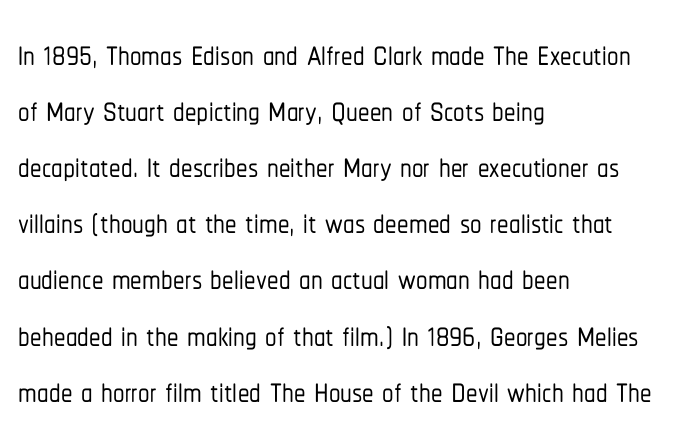
Q: Is the text italic (slanted)? A: No, it is upright.
Q: Is the typeface a serif or a sans-serif typeface? A: Sans-serif.
Q: Is the text underlined? A: No.
Q: How is the paragraph aligned? A: Left-aligned.
Q: Is the spacing between letters normal or unusually wide? A: Normal.
Q: Width (condensed, normal, or wide)? A: Condensed.
Q: Stroke contrast? A: Low.
Q: x-height? A: Medium.
Q: Monospaced? A: No.
